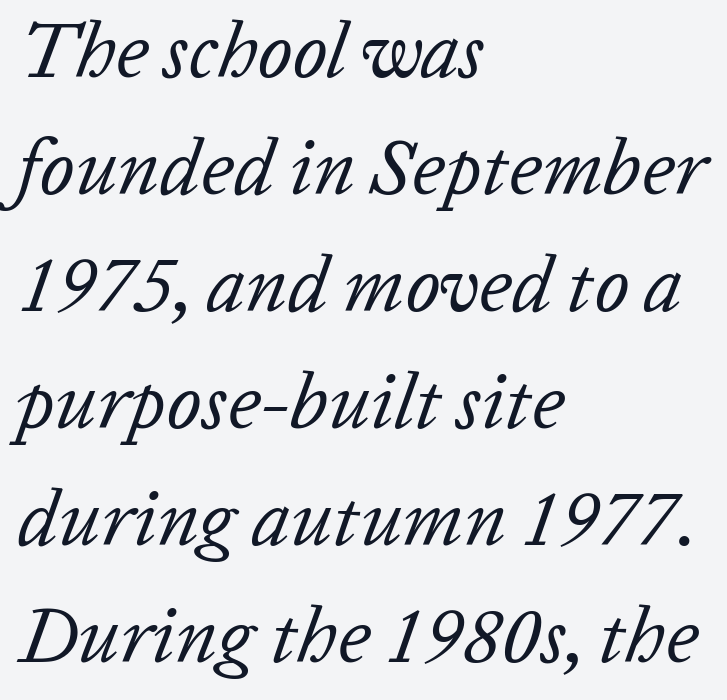
The typesetter chose a ragged-right arrangement here. Think of a printed novel: that variable character pitch is what you see here. Bare-footed words on every line. These lines sit exactly where default settings would place them.
